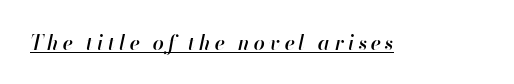
The image shows 20 px text type, italic (leaning right); set unusually wide letter spacing (+0.21 em), underlined.
